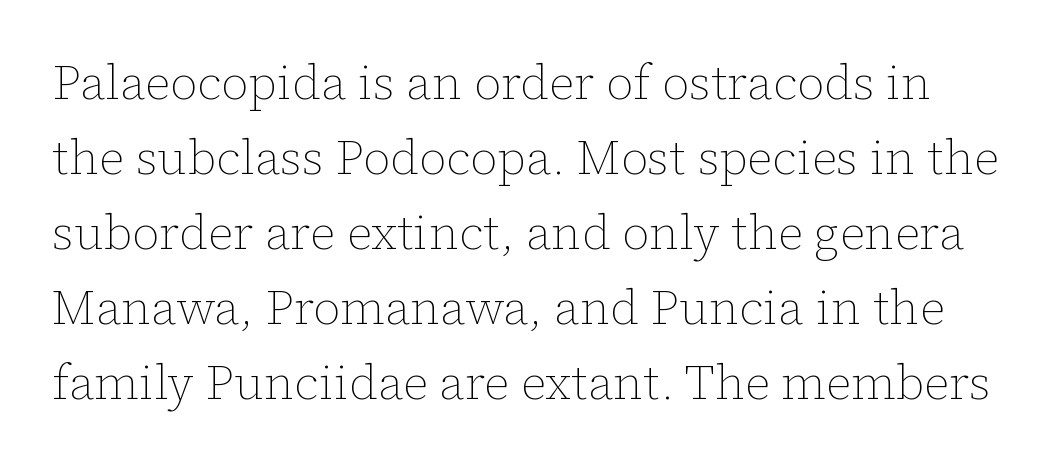
Q: Is the text bold? A: No.
Q: Is the text italic (slanted)? A: No, it is upright.
Q: Is the text underlined? A: No.
Q: Is the spacing between letters normal or unusually wide? A: Normal.
Q: Is the spacing between lines tight, normal or loose? A: Normal.
Q: Width (condensed, normal, or wide)? A: Normal.
Q: Stroke contrast? A: Low.
Q: x-height? A: Medium.
Q: Monospaced? A: No.
